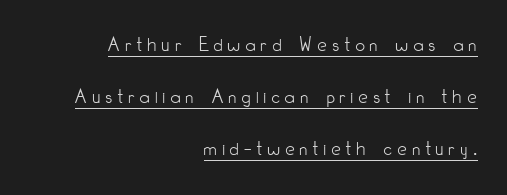
{"italic": "no", "bold": "no", "underline": "yes", "align": "right", "line_spacing": "loose", "line_spacing_ratio": 2.48, "letter_spacing": "wide", "letter_spacing_em": 0.25, "glyph_px": 21}
